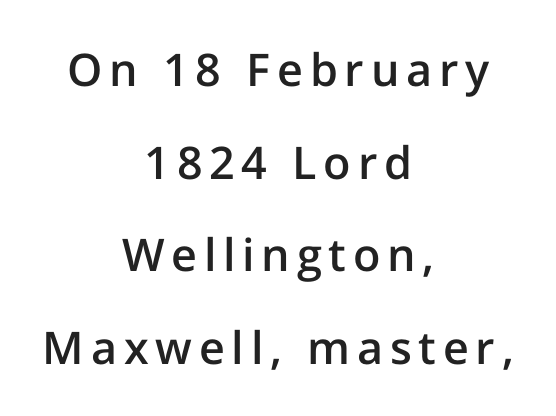
What's the leading like? Stretched, with rows far apart. Short and long lines alike share a common midpoint. This sample has the flowing, uneven cadence of proportional lettering. Check the space under the baseline: it is left empty. This is sans-serif lettering, the kind often seen on screens and signage.
